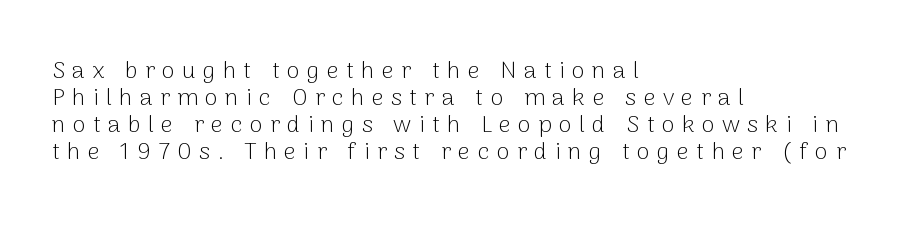
{"italic": "no", "bold": "no", "underline": "no", "align": "left", "line_spacing": "tight", "line_spacing_ratio": 1.12, "letter_spacing": "wide", "letter_spacing_em": 0.3, "glyph_px": 24}
